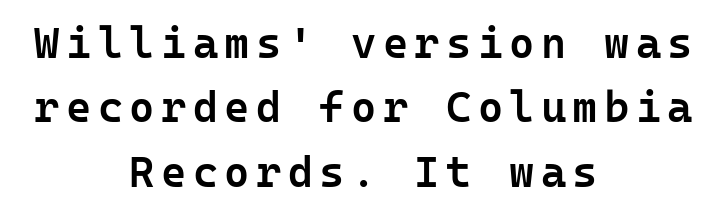
{"serif": "no", "italic": "no", "bold": "semi", "weight": "semibold", "width": "normal", "stroke_contrast": "low", "x_height": "medium", "monospaced": "yes", "underline": "no", "align": "center", "line_spacing": "normal", "line_spacing_ratio": 1.5, "glyph_px": 43}
